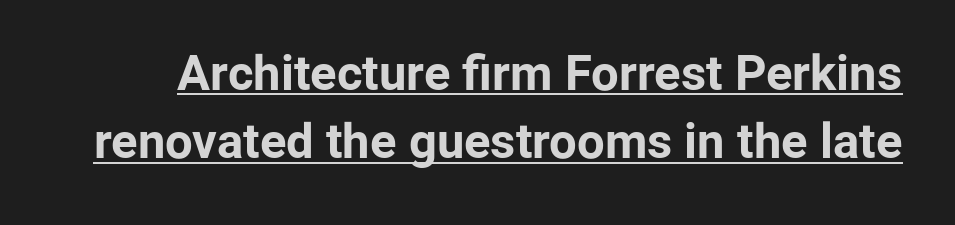
Q: Is the text bold? A: Yes.
Q: Is the text italic (slanted)? A: No, it is upright.
Q: Is the typeface a serif or a sans-serif typeface? A: Sans-serif.
Q: Is the text underlined? A: Yes.
Q: Is the spacing between letters normal or unusually wide? A: Normal.
Q: Is the spacing between lines tight, normal or loose? A: Normal.
Q: Width (condensed, normal, or wide)? A: Normal.
Q: Stroke contrast? A: Low.
Q: x-height? A: Medium.
Q: Monospaced? A: No.
